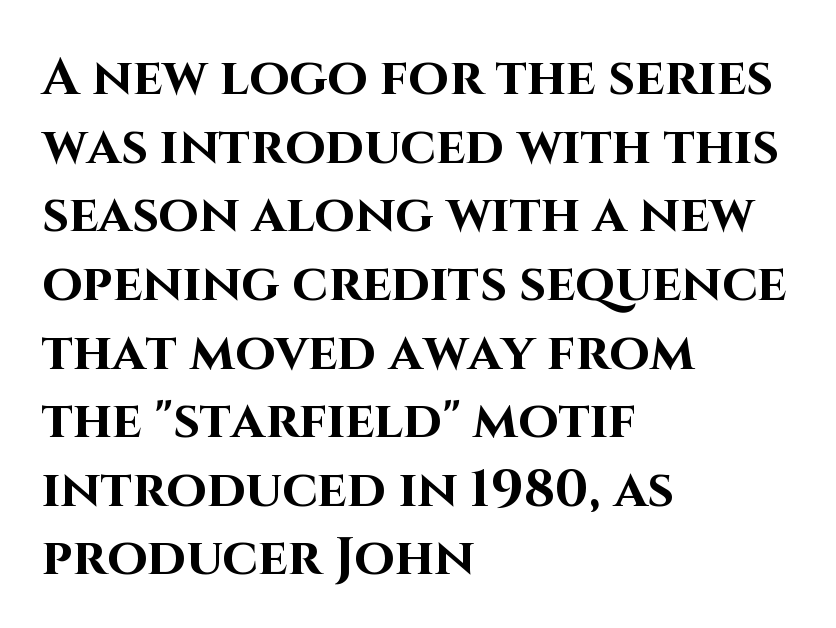
{"serif": "no", "italic": "no", "bold": "yes", "weight": "bold", "width": "normal", "stroke_contrast": "high", "x_height": "large", "monospaced": "no", "underline": "no", "align": "left", "line_spacing": "normal", "line_spacing_ratio": 1.32, "letter_spacing": "normal", "letter_spacing_em": 0.0, "glyph_px": 52}
